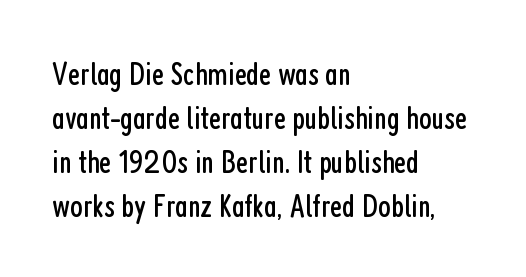
The image shows 33 px regular-weight, condensed sans-serif type, upright; set left-aligned, normal line spacing (1.33x), normal letter spacing, not underlined; low stroke contrast and a medium x-height.
